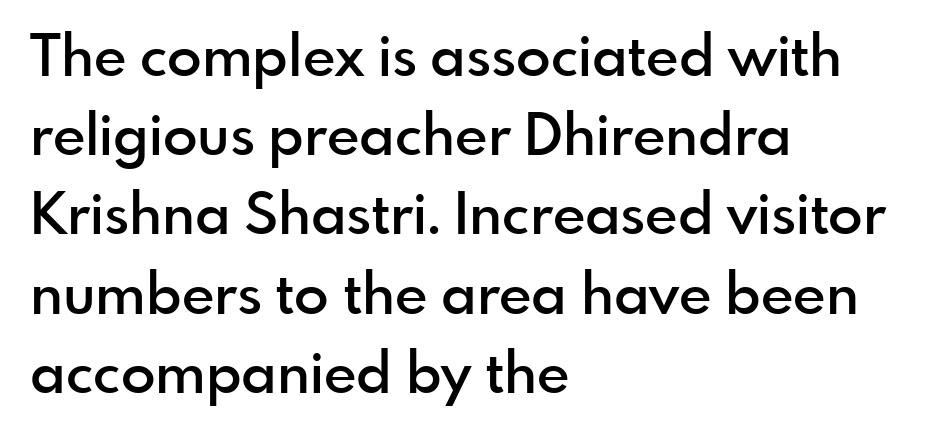
{"serif": "no", "italic": "no", "bold": "semi", "weight": "semibold", "width": "normal", "x_height": "small", "monospaced": "no", "underline": "no", "align": "left", "line_spacing": "normal", "line_spacing_ratio": 1.39, "letter_spacing": "normal", "letter_spacing_em": 0.0, "glyph_px": 57}
